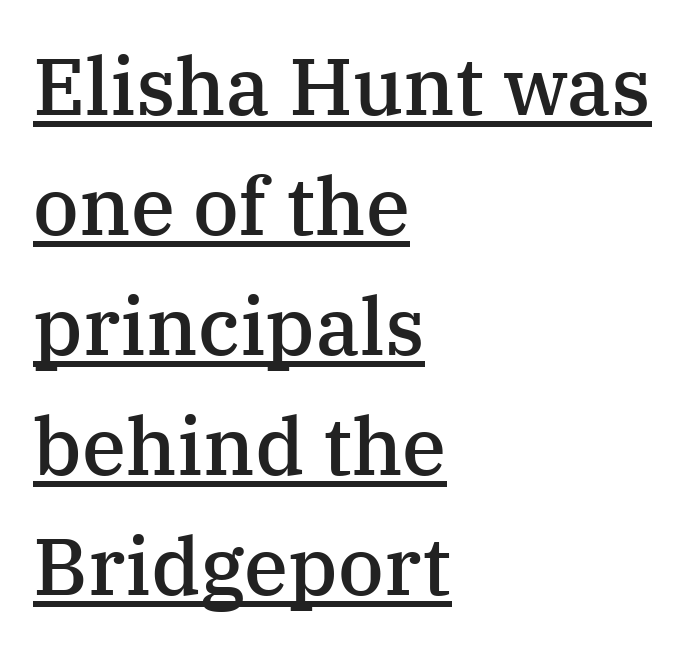
Q: Is the text bold? A: Semi-bold.
Q: Is the text italic (slanted)? A: No, it is upright.
Q: Is the typeface a serif or a sans-serif typeface? A: Serif.
Q: Is the text underlined? A: Yes.
Q: How is the paragraph aligned? A: Left-aligned.
Q: Is the spacing between letters normal or unusually wide? A: Normal.
Q: Is the spacing between lines tight, normal or loose? A: Normal.
Q: Width (condensed, normal, or wide)? A: Normal.
Q: Stroke contrast? A: Medium.
Q: x-height? A: Medium.
Q: Monospaced? A: No.
